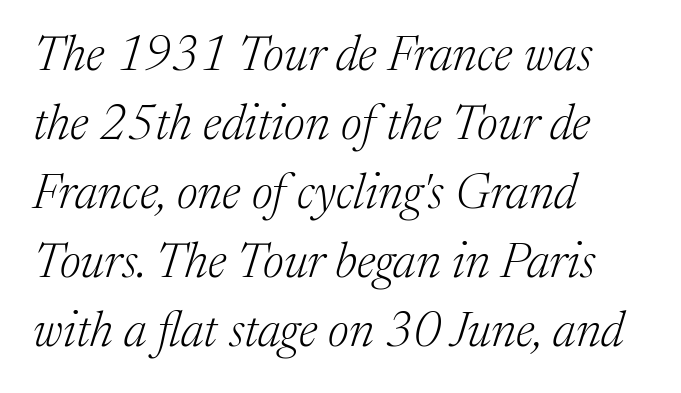
{"serif": "yes", "italic": "yes", "lean": "right", "slant_degrees": 17, "bold": "no", "weight": "light", "width": "normal", "stroke_contrast": "medium", "x_height": "medium", "monospaced": "no", "underline": "no", "align": "left", "line_spacing": "normal", "line_spacing_ratio": 1.41, "letter_spacing": "normal", "letter_spacing_em": 0.0, "glyph_px": 49}
